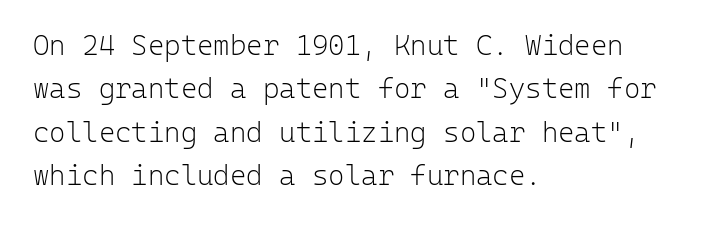
This is the regular roman posture of the typeface. The letters march in equal steps, a hallmark of fixed-pitch type. One-word summary of the alignment: left. Stems and bowls with no extra thickness — not bold. Has an underline been added? It has not.
